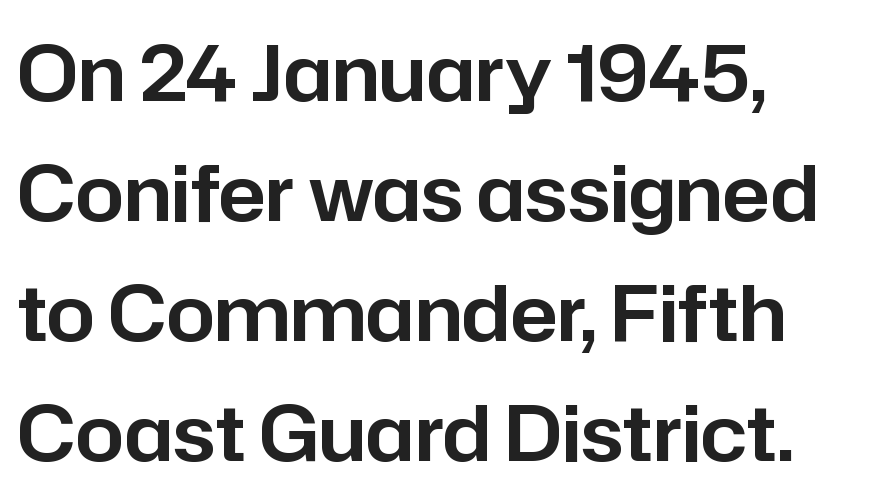
Q: Is the text italic (slanted)? A: No, it is upright.
Q: Is the typeface a serif or a sans-serif typeface? A: Sans-serif.
Q: Is the text underlined? A: No.
Q: How is the paragraph aligned? A: Left-aligned.
Q: Is the spacing between letters normal or unusually wide? A: Normal.
Q: Is the spacing between lines tight, normal or loose? A: Normal.
Q: Width (condensed, normal, or wide)? A: Normal.
Q: Stroke contrast? A: Low.
Q: x-height? A: Medium.
Q: Monospaced? A: No.
